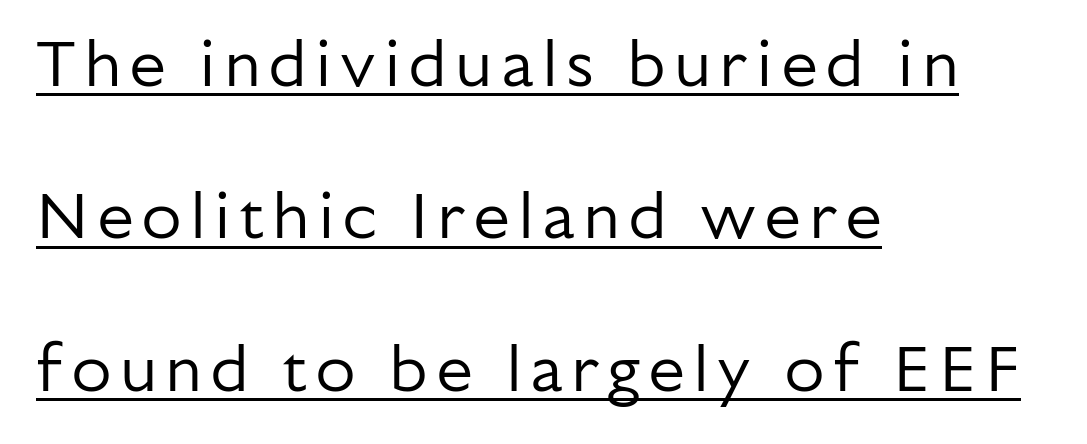
This sample is left-justified, so line endings fall wherever the words run out. Do the characters align in a grid? No, the font is proportional. A roman cut, with each character standing at attention. The letters look calm and open, with moderate or lighter stems. What decoration does the sample have? An underline.
